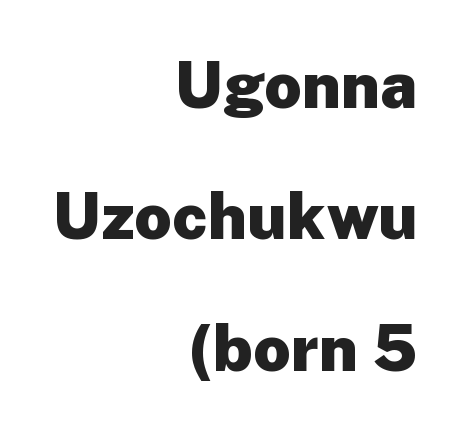
Successive baselines arrive slowly, with a big drop between each. Check where the strokes stop: nothing finishes them off — pure sans. Spacing between characters is what you'd get straight out of the box. Is this a fixed-width face? No — the glyphs have proportional, varying widths.
